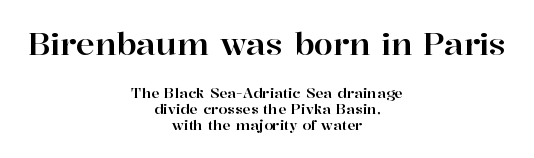
Q: Is the text italic (slanted)? A: No, it is upright.
Q: Is the typeface a serif or a sans-serif typeface? A: Serif.
Q: Is the text underlined? A: No.
Q: How is the paragraph aligned? A: Centered.
Q: Is the spacing between letters normal or unusually wide? A: Normal.
Q: Which block of text is set in a larger size, the first (top) or the second (bottom)? A: The first (top) one.
Q: Width (condensed, normal, or wide)? A: Normal.
Q: Stroke contrast? A: High.
Q: x-height? A: Medium.
Q: Monospaced? A: No.
